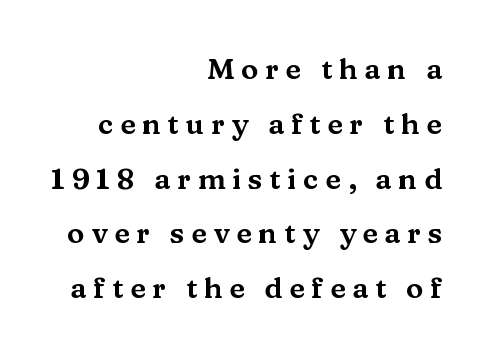
Is this a fixed-width face? No — the glyphs have proportional, varying widths. Old-style or modern, the face here clearly has serifs. Glance below the letters and you will spot only blank space. This is the regular roman posture of the typeface. The compositor pushed each line to the right boundary. Honestly, the letter spacing is so wide it's the main thing you notice.
